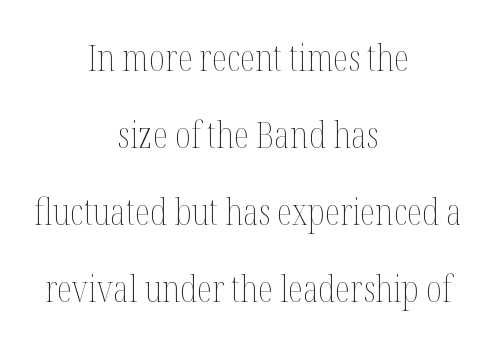
The image shows 36 px thin, condensed type, upright; set centered, loose line spacing (2.14x), normal letter spacing, not underlined; medium stroke contrast and a medium x-height.
